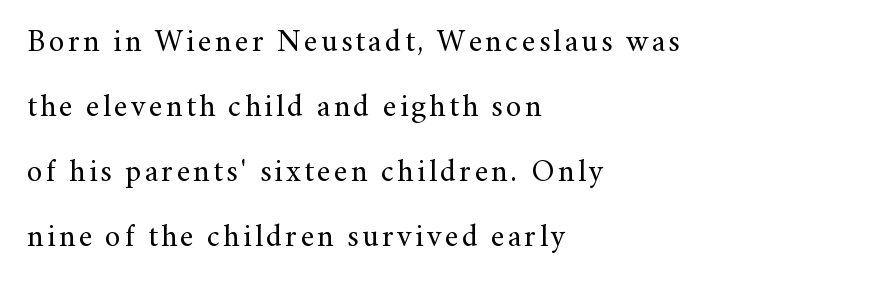
{"serif": "yes", "italic": "no", "bold": "no", "weight": "regular", "width": "normal", "stroke_contrast": "medium", "x_height": "small", "monospaced": "no", "underline": "no", "align": "left", "line_spacing": "loose", "line_spacing_ratio": 2.1, "glyph_px": 31}
